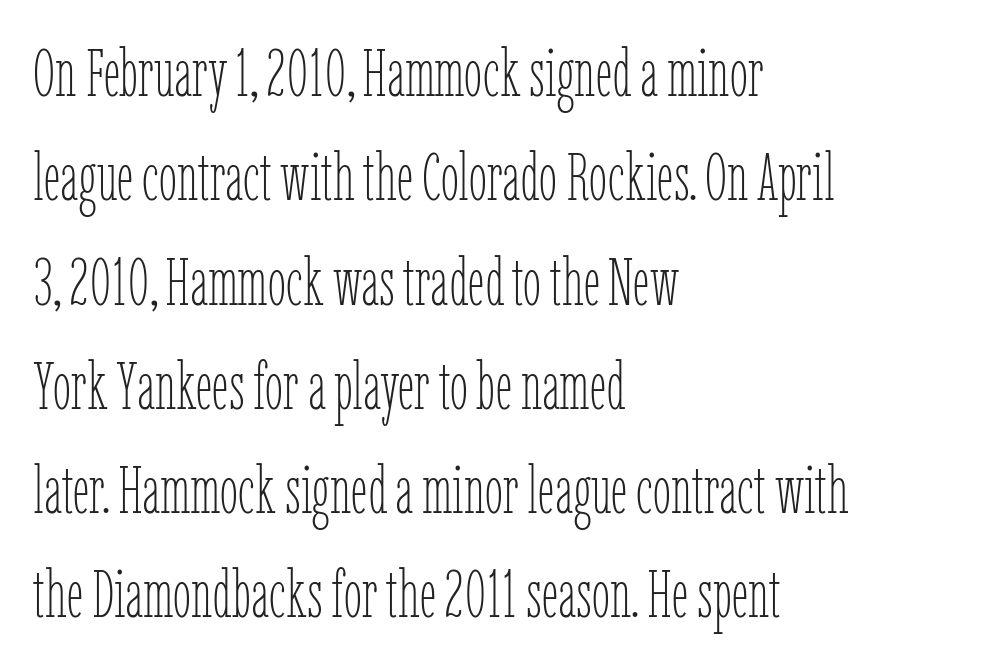
The typesetter chose a ragged-right arrangement here. Type without underlining. Every character sits straight up, as roman type does. Ink coverage per letter is moderate at most. Compared with typical paragraphs, the rows here are spaced about the same. Does extra space separate the letters? No, they use regular spacing.
